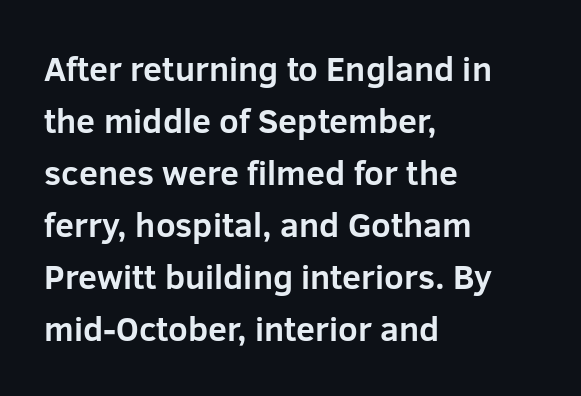
Reading down the column, the eye jumps a familiar distance to each next line. Looks like regular typesetting: each glyph gets only the width it needs. Characters remain perfectly vertical along every line. Every letter is thick-stroked: bold, no question.
